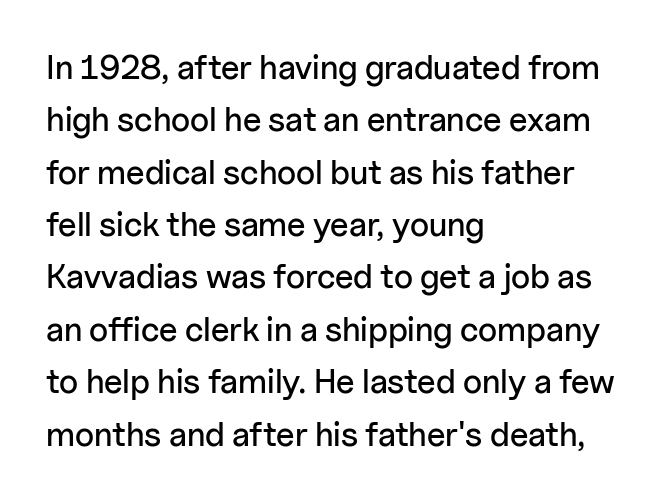
The image shows 34 px sans-serif type, upright; set left-aligned, normal line spacing (1.54x), normal letter spacing, not underlined; low stroke contrast and a medium x-height.
